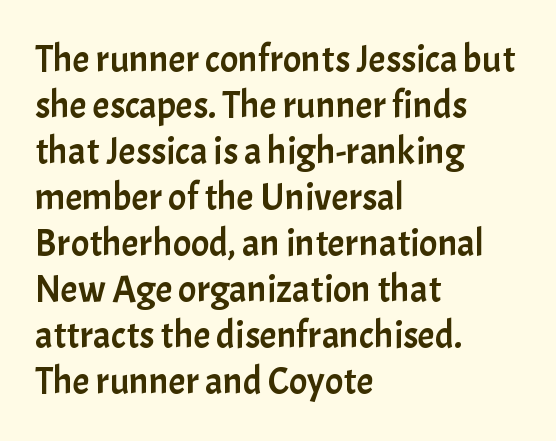
Q: Is the text italic (slanted)? A: No, it is upright.
Q: Is the typeface a serif or a sans-serif typeface? A: Sans-serif.
Q: Is the text underlined? A: No.
Q: How is the paragraph aligned? A: Left-aligned.
Q: Is the spacing between letters normal or unusually wide? A: Normal.
Q: Width (condensed, normal, or wide)? A: Normal.
Q: Stroke contrast? A: Low.
Q: x-height? A: Medium.
Q: Monospaced? A: No.
